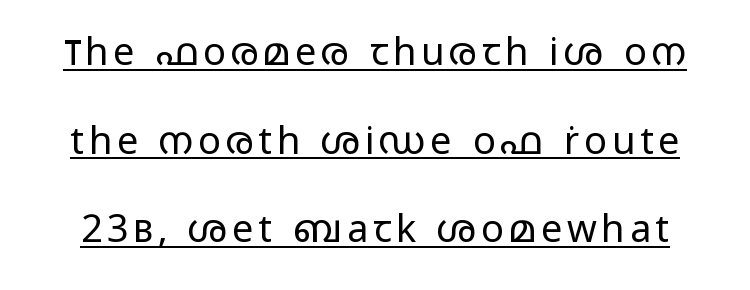
Q: Is the text bold? A: No.
Q: Is the text italic (slanted)? A: No, it is upright.
Q: Is the typeface a serif or a sans-serif typeface? A: Sans-serif.
Q: Is the text underlined? A: Yes.
Q: Is the spacing between lines tight, normal or loose? A: Loose.
Q: Width (condensed, normal, or wide)? A: Wide.
Q: Stroke contrast? A: Low.
Q: x-height? A: Medium.
Q: Monospaced? A: No.
